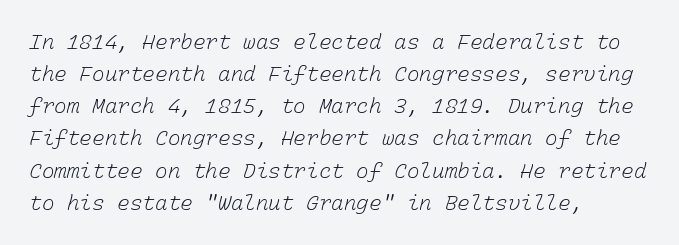
Q: Is the text bold? A: No.
Q: Is the text underlined? A: No.
Q: How is the paragraph aligned? A: Left-aligned.
Q: Is the spacing between letters normal or unusually wide? A: Normal.
Q: Is the spacing between lines tight, normal or loose? A: Normal.
